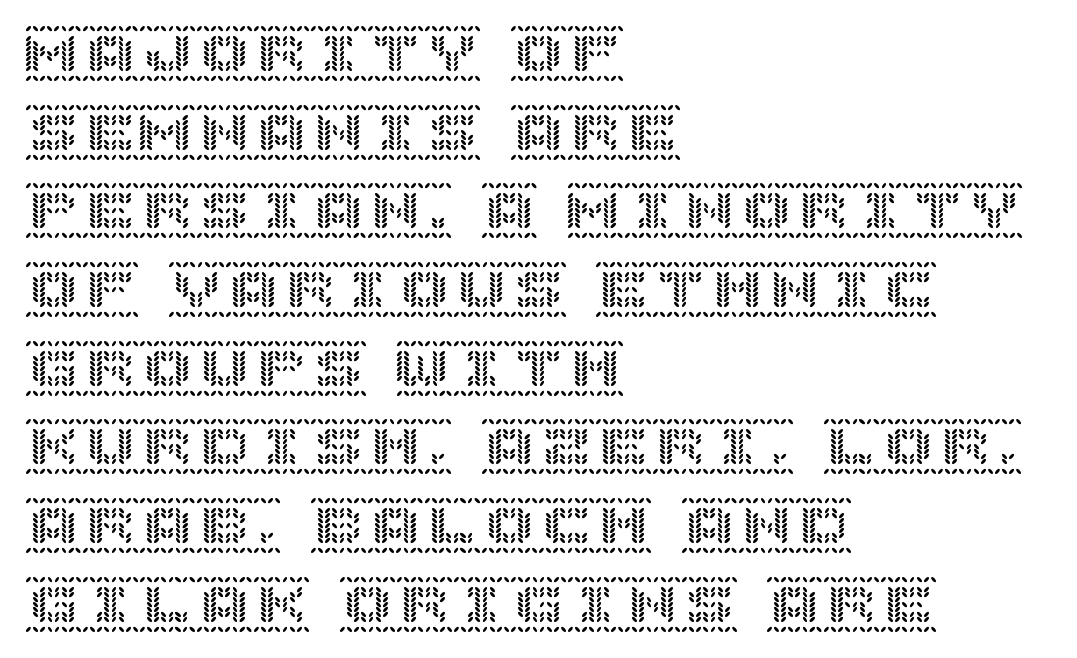
The image shows 57 px text type, upright; set left-aligned, normal line spacing (1.38x), normal letter spacing, not underlined; a large x-height.
